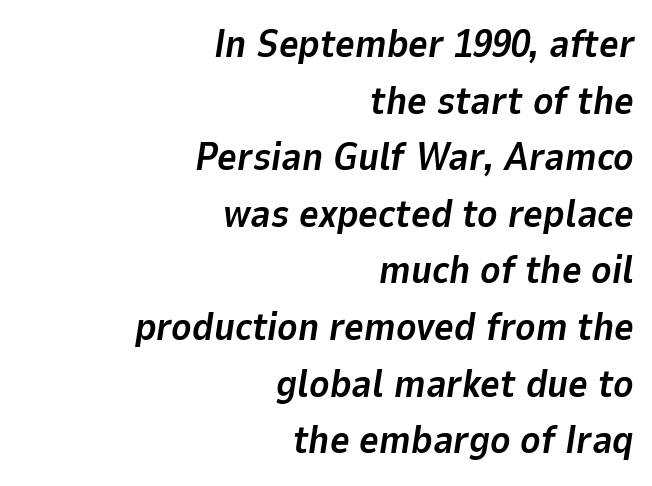
The image shows 38 px bold type, italic (leaning right); set right-aligned, normal line spacing (1.49x), normal letter spacing, not underlined; low stroke contrast and a medium x-height.
